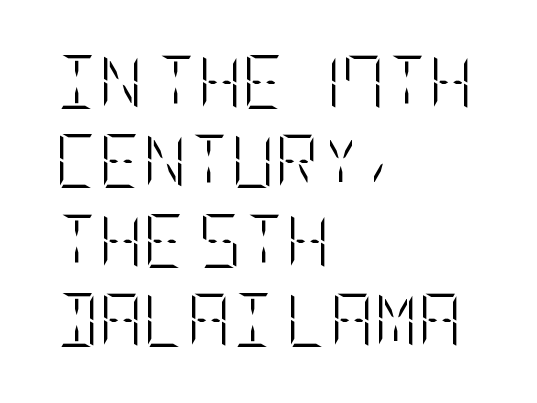
{"italic": "no", "bold": "no", "weight": "light", "width": "condensed", "stroke_contrast": "low", "x_height": "large", "underline": "no", "align": "left", "line_spacing": "normal", "line_spacing_ratio": 1.47, "letter_spacing": "normal", "letter_spacing_em": 0.0, "glyph_px": 54}
